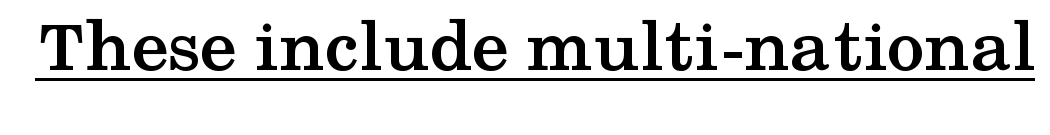
The image shows 76 px semibold, wide serif type, upright; set normal letter spacing, underlined; medium stroke contrast and a medium x-height.
